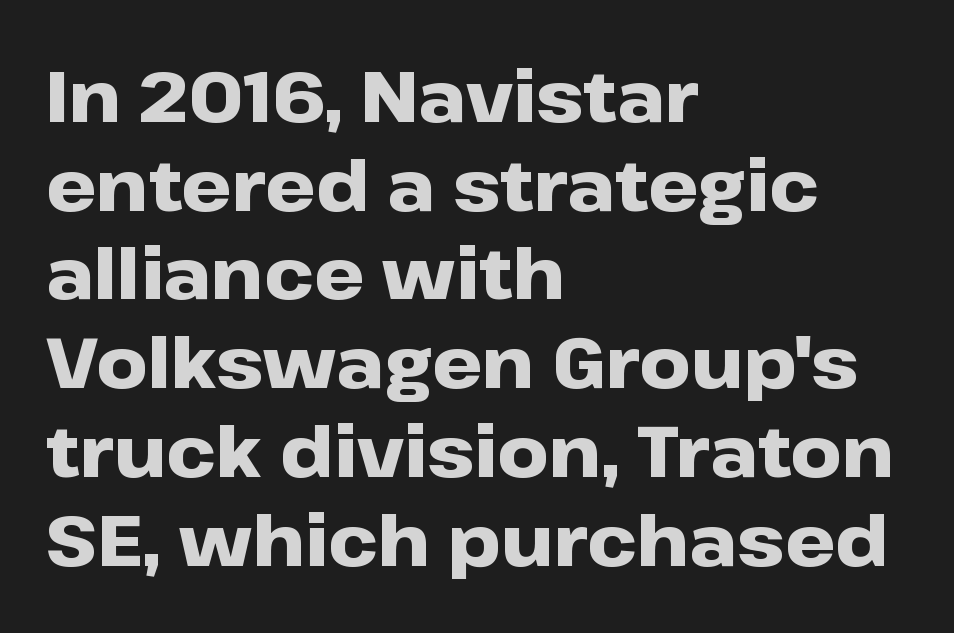
Q: Is the text bold? A: Yes.
Q: Is the text italic (slanted)? A: No, it is upright.
Q: Is the typeface a serif or a sans-serif typeface? A: Sans-serif.
Q: Is the text underlined? A: No.
Q: How is the paragraph aligned? A: Left-aligned.
Q: Is the spacing between letters normal or unusually wide? A: Normal.
Q: Is the spacing between lines tight, normal or loose? A: Normal.
Q: Width (condensed, normal, or wide)? A: Wide.
Q: Stroke contrast? A: Low.
Q: x-height? A: Medium.
Q: Monospaced? A: No.
